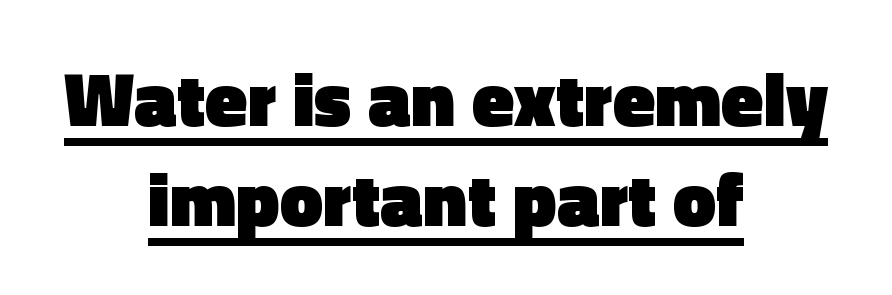
{"serif": "no", "italic": "no", "bold": "yes", "weight": "heavy", "width": "normal", "x_height": "medium", "monospaced": "no", "underline": "yes", "align": "center", "line_spacing": "normal", "line_spacing_ratio": 1.3, "letter_spacing": "normal", "letter_spacing_em": 0.0, "glyph_px": 77}
